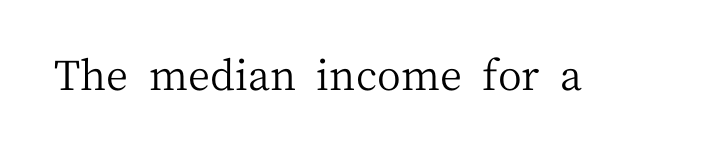
Q: Is the text bold? A: No.
Q: Is the text italic (slanted)? A: No, it is upright.
Q: Is the typeface a serif or a sans-serif typeface? A: Serif.
Q: Is the text underlined? A: No.
Q: Is the spacing between letters normal or unusually wide? A: Normal.
Q: Width (condensed, normal, or wide)? A: Normal.
Q: Stroke contrast? A: Medium.
Q: x-height? A: Medium.
Q: Monospaced? A: No.
